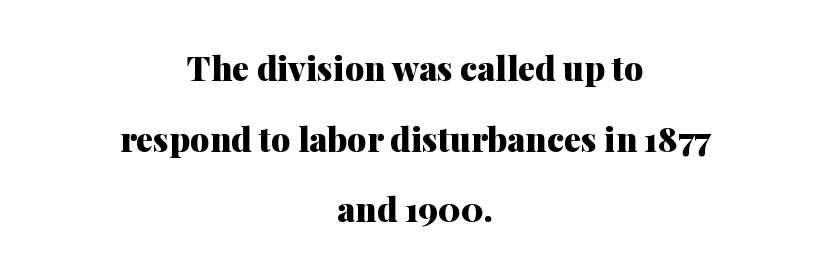
Q: Is the text bold? A: Yes.
Q: Is the text italic (slanted)? A: No, it is upright.
Q: Is the typeface a serif or a sans-serif typeface? A: Serif.
Q: Is the text underlined? A: No.
Q: How is the paragraph aligned? A: Centered.
Q: Is the spacing between letters normal or unusually wide? A: Normal.
Q: Is the spacing between lines tight, normal or loose? A: Loose.
Q: Width (condensed, normal, or wide)? A: Normal.
Q: Stroke contrast? A: Medium.
Q: x-height? A: Medium.
Q: Monospaced? A: No.
